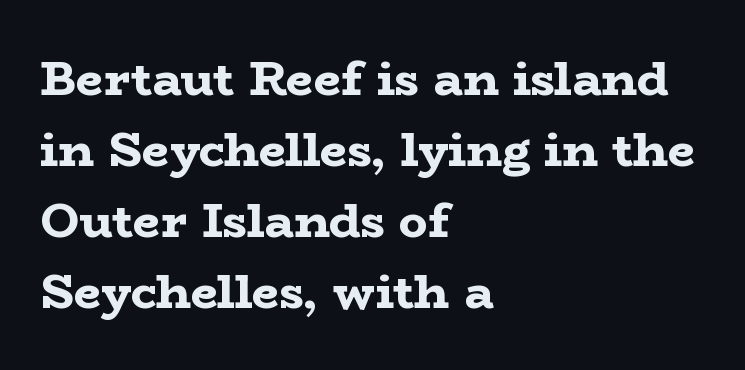
The image shows 48 px bold, wide serif type, upright; set left-aligned, normal line spacing (1.48x), normal letter spacing, not underlined; low stroke contrast and a medium x-height.
